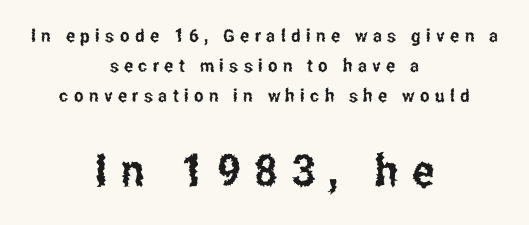
{"serif": "no", "italic": "no", "width": "condensed", "stroke_contrast": "low", "x_height": "medium", "monospaced": "no", "underline": "no", "align": "center", "line_spacing": "normal", "line_spacing_ratio": 1.66, "letter_spacing": "wide", "letter_spacing_em": 0.3, "larger_block": "second", "size_ratio": 2.44, "glyph_px": 44}
